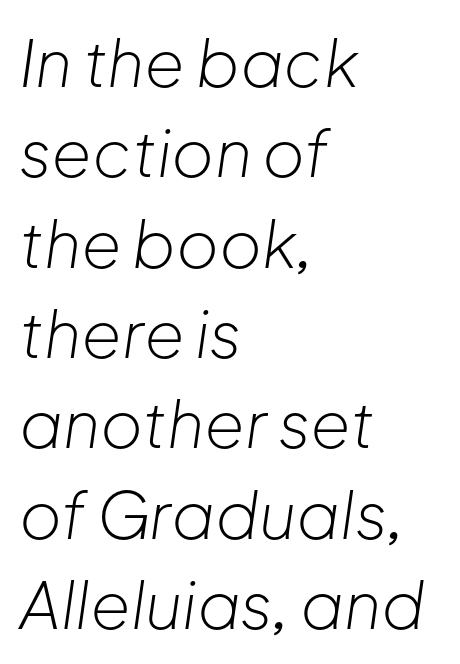
{"italic": "yes", "lean": "right", "slant_degrees": 8, "bold": "no", "weight": "light", "width": "normal", "stroke_contrast": "low", "x_height": "medium", "monospaced": "no", "underline": "no", "align": "left", "line_spacing": "normal", "line_spacing_ratio": 1.39, "letter_spacing": "normal", "letter_spacing_em": 0.0, "glyph_px": 65}
